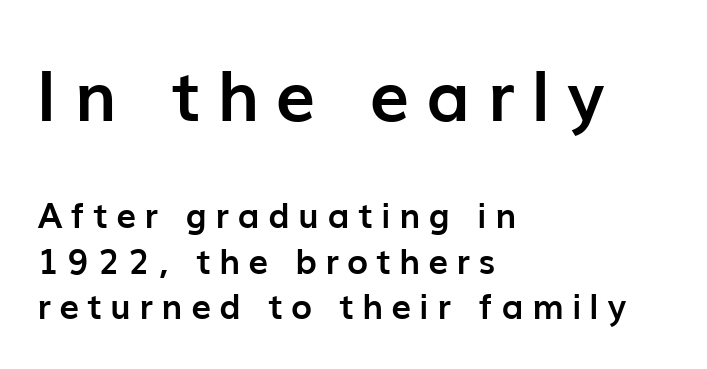
Q: Is the text bold? A: Yes.
Q: Is the text italic (slanted)? A: No, it is upright.
Q: Is the typeface a serif or a sans-serif typeface? A: Sans-serif.
Q: Is the text underlined? A: No.
Q: How is the paragraph aligned? A: Left-aligned.
Q: Is the spacing between letters normal or unusually wide? A: Unusually wide.
Q: Is the spacing between lines tight, normal or loose? A: Normal.
Q: Which block of text is set in a larger size, the first (top) or the second (bottom)? A: The first (top) one.
Q: Width (condensed, normal, or wide)? A: Normal.
Q: Stroke contrast? A: Low.
Q: x-height? A: Medium.
Q: Monospaced? A: No.
